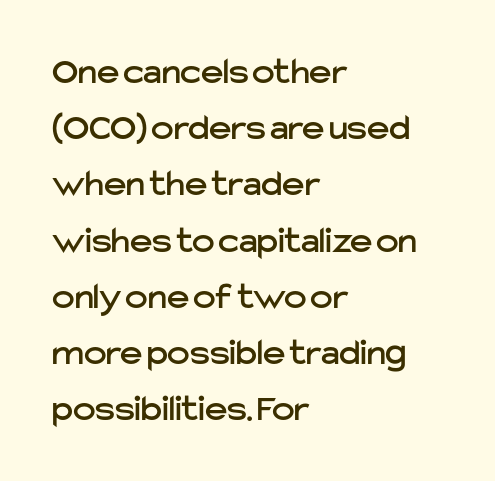
{"serif": "no", "italic": "no", "width": "normal", "stroke_contrast": "low", "x_height": "medium", "monospaced": "no", "underline": "no", "align": "left", "line_spacing": "normal", "line_spacing_ratio": 1.48, "letter_spacing": "normal", "letter_spacing_em": 0.0, "glyph_px": 38}
